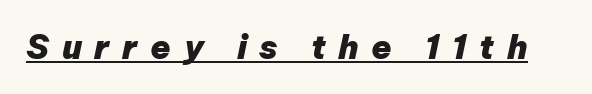
Q: Is the text bold? A: Yes.
Q: Is the text italic (slanted)? A: Yes, it leans right by about 12 degrees.
Q: Is the text underlined? A: Yes.
Q: Is the spacing between letters normal or unusually wide? A: Unusually wide.
Q: Width (condensed, normal, or wide)? A: Normal.
Q: Stroke contrast? A: Low.
Q: x-height? A: Medium.
Q: Monospaced? A: No.
